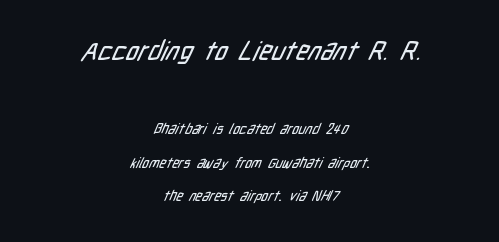
Words appear dense and cohesive because spacing is normal. These lines are centered, leaving both edges ragged. Summary of vertical rhythm: relaxed, with wide interline spacing. Which of the two is more prominent by size? The first, at the top. A bare baseline throughout the passage.
